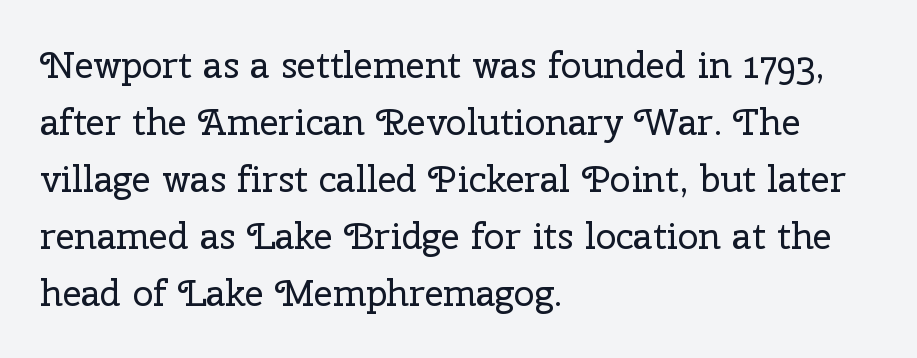
Nothing unusual about the tracking: characters are spaced as the font intends. Horizontally, the lines are justified to the leading edge only. These lines are composed in type with serifs. The space beneath each line is pristine and unruled. These lines sit exactly where default settings would place them. Do the characters align in a grid? No, the font is proportional.
